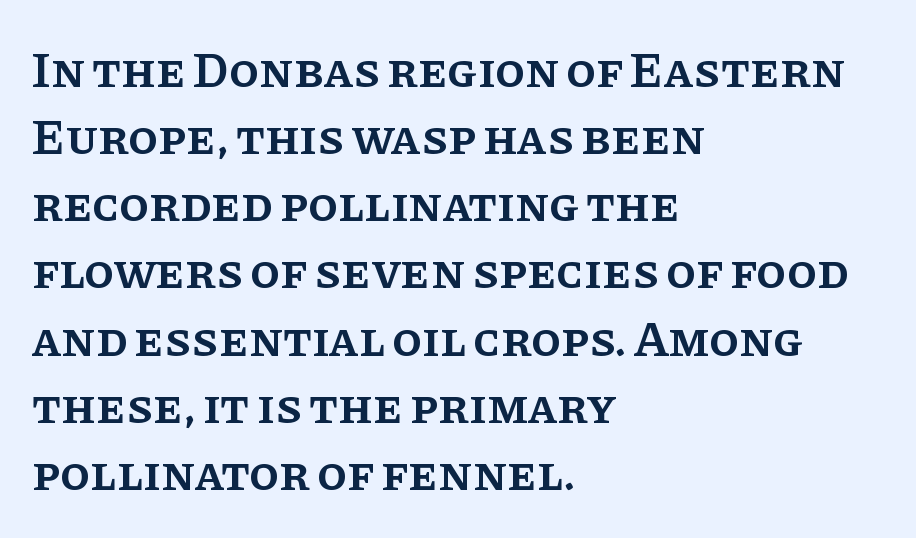
{"serif": "yes", "italic": "no", "bold": "semi", "weight": "semibold", "width": "normal", "stroke_contrast": "low", "x_height": "large", "monospaced": "no", "underline": "no", "align": "left", "line_spacing": "normal", "line_spacing_ratio": 1.37, "letter_spacing": "normal", "letter_spacing_em": 0.0, "glyph_px": 49}
